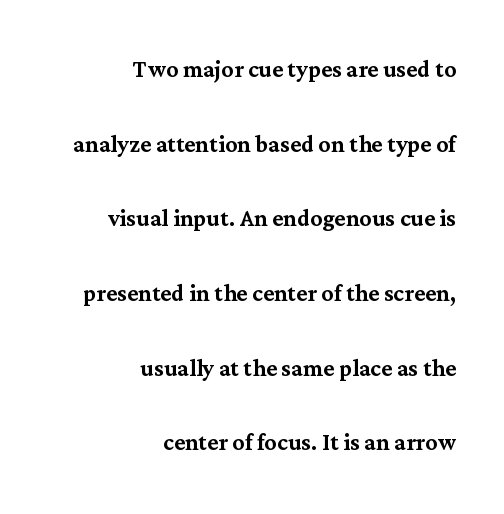
The image shows 30 px serif type, upright; set right-aligned, loose line spacing (2.49x), normal letter spacing, not underlined; medium stroke contrast and a medium x-height.
